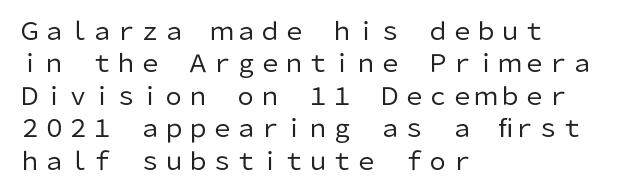
{"italic": "no", "bold": "no", "underline": "no", "align": "left", "line_spacing": "normal", "line_spacing_ratio": 1.35, "letter_spacing": "normal", "letter_spacing_em": 0.0, "glyph_px": 24}
